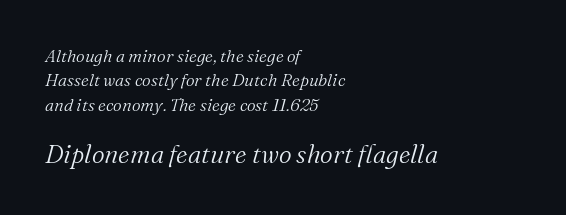
{"italic": "yes", "lean": "right", "slant_degrees": 16, "bold": "no", "underline": "no", "align": "left", "line_spacing": "normal", "line_spacing_ratio": 1.43, "letter_spacing": "normal", "letter_spacing_em": 0.0, "larger_block": "second", "size_ratio": 1.47, "glyph_px": 25}
